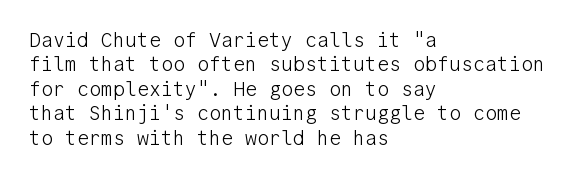
These lines keep a tight, regular rhythm from letter to letter. In CSS terms this would be text-align: left. Weight: in the light-to-regular range. This is roman type, the default non-slanted kind. Decoration check: the copy has no underline.
